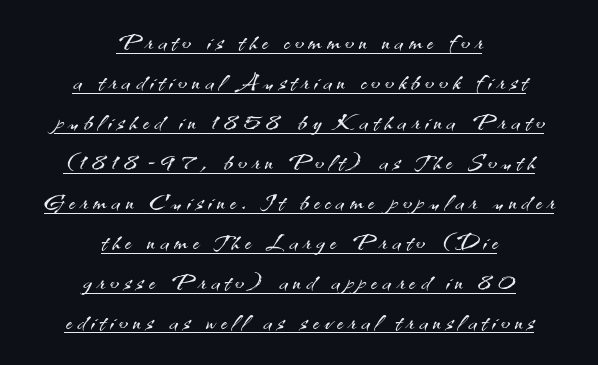
Q: Is the text bold? A: No.
Q: Is the text italic (slanted)? A: Yes.
Q: Is the typeface a serif or a sans-serif typeface? A: Sans-serif.
Q: Is the text underlined? A: Yes.
Q: How is the paragraph aligned? A: Centered.
Q: Width (condensed, normal, or wide)? A: Normal.
Q: Stroke contrast? A: Medium.
Q: x-height? A: Small.
Q: Monospaced? A: No.
